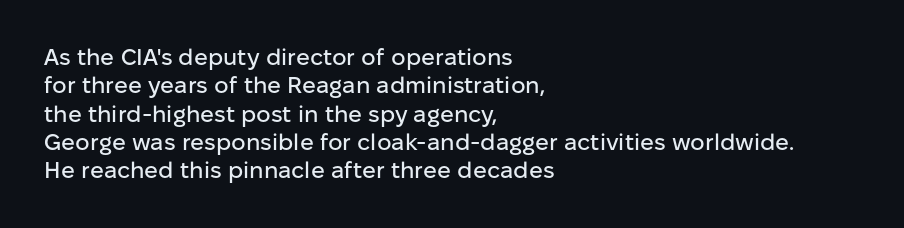
{"italic": "no", "underline": "no", "align": "left", "line_spacing_ratio": 1.23, "letter_spacing": "normal", "letter_spacing_em": 0.0, "glyph_px": 23}
